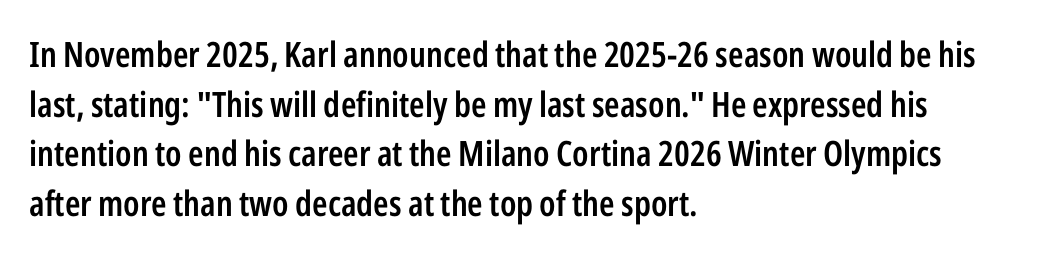
{"serif": "no", "italic": "no", "bold": "semi", "weight": "semibold", "width": "condensed", "stroke_contrast": "low", "x_height": "medium", "monospaced": "no", "underline": "no", "align": "left", "line_spacing": "normal", "line_spacing_ratio": 1.42, "letter_spacing": "normal", "letter_spacing_em": 0.0, "glyph_px": 35}
